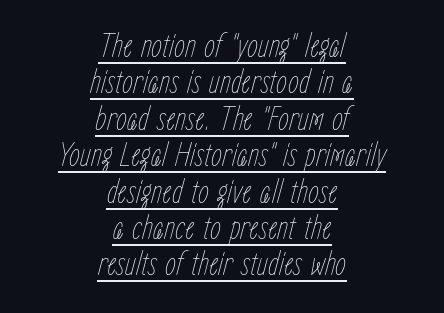
The image shows 35 px thin, condensed type, italic (leaning right); set centered, tight line spacing (1.04x), normal letter spacing, underlined; low stroke contrast and a medium x-height.
